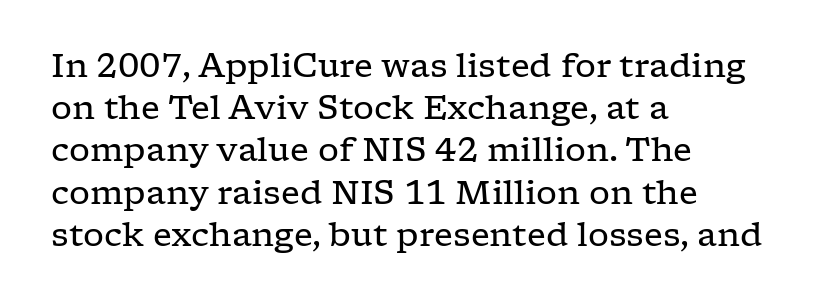
{"serif": "yes", "italic": "no", "bold": "no", "weight": "regular", "width": "wide", "stroke_contrast": "low", "x_height": "medium", "monospaced": "no", "underline": "no", "align": "left", "line_spacing": "normal", "line_spacing_ratio": 1.28, "letter_spacing": "normal", "letter_spacing_em": 0.0, "glyph_px": 33}
